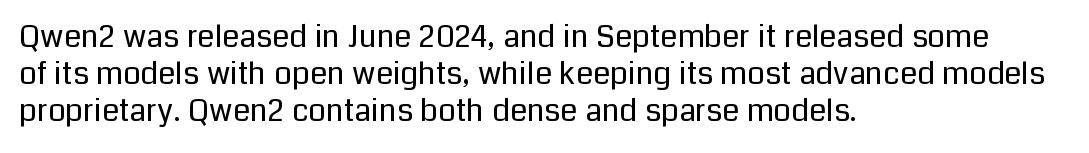
Q: Is the text bold? A: No.
Q: Is the text italic (slanted)? A: No, it is upright.
Q: Is the typeface a serif or a sans-serif typeface? A: Sans-serif.
Q: Is the text underlined? A: No.
Q: How is the paragraph aligned? A: Left-aligned.
Q: Is the spacing between letters normal or unusually wide? A: Normal.
Q: Width (condensed, normal, or wide)? A: Normal.
Q: Stroke contrast? A: Low.
Q: x-height? A: Medium.
Q: Monospaced? A: No.
